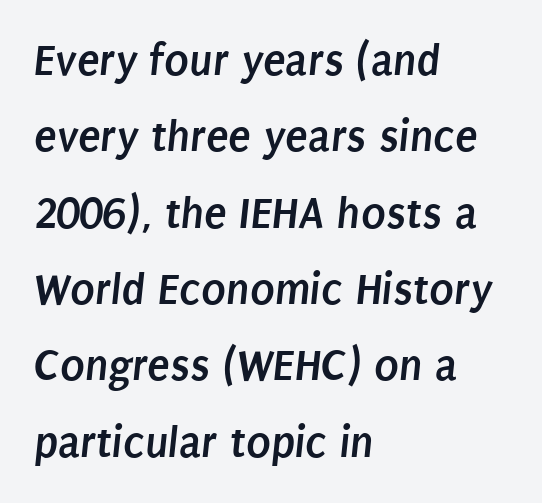
Q: Is the text bold? A: Yes.
Q: Is the typeface a serif or a sans-serif typeface? A: Sans-serif.
Q: Is the text underlined? A: No.
Q: How is the paragraph aligned? A: Left-aligned.
Q: Is the spacing between letters normal or unusually wide? A: Normal.
Q: Is the spacing between lines tight, normal or loose? A: Normal.
Q: Width (condensed, normal, or wide)? A: Condensed.
Q: Stroke contrast? A: Low.
Q: x-height? A: Large.
Q: Monospaced? A: No.
